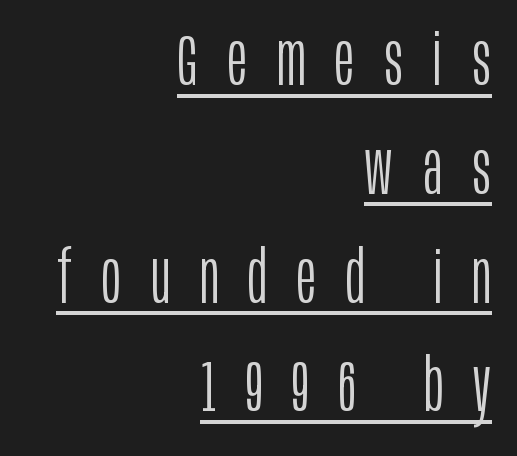
Q: Is the text bold? A: No.
Q: Is the text italic (slanted)? A: No, it is upright.
Q: Is the typeface a serif or a sans-serif typeface? A: Sans-serif.
Q: Is the text underlined? A: Yes.
Q: How is the paragraph aligned? A: Right-aligned.
Q: Is the spacing between letters normal or unusually wide? A: Unusually wide.
Q: Is the spacing between lines tight, normal or loose? A: Normal.
Q: Width (condensed, normal, or wide)? A: Condensed.
Q: Stroke contrast? A: Low.
Q: x-height? A: Large.
Q: Monospaced? A: No.
